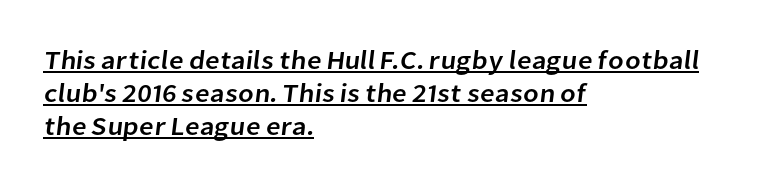
The image shows 26 px text type; set left-aligned, normal line spacing (1.27x), normal letter spacing, underlined.
